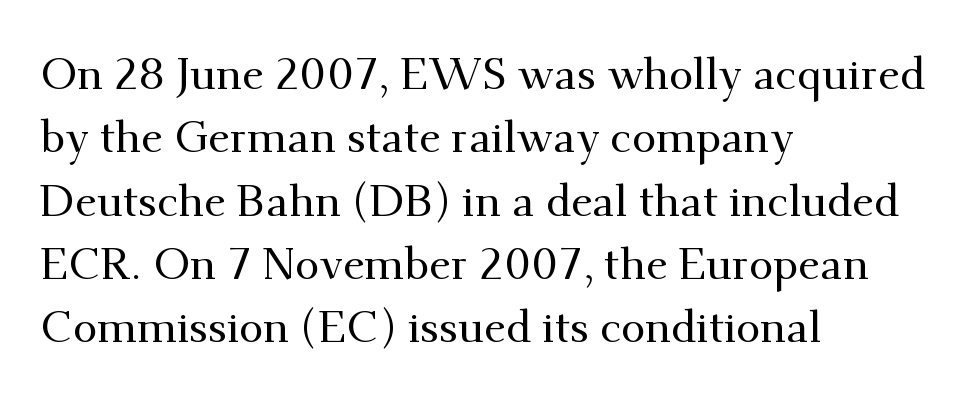
{"serif": "yes", "italic": "no", "width": "normal", "stroke_contrast": "medium", "x_height": "small", "monospaced": "no", "underline": "no", "align": "left", "line_spacing": "normal", "line_spacing_ratio": 1.44, "letter_spacing": "normal", "letter_spacing_em": 0.0, "glyph_px": 44}
